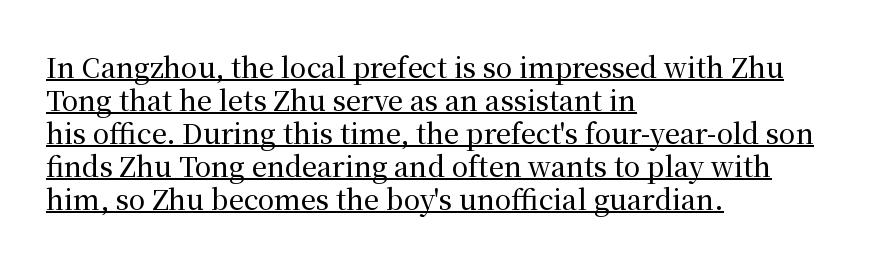
Q: Is the text italic (slanted)? A: No, it is upright.
Q: Is the text underlined? A: Yes.
Q: How is the paragraph aligned? A: Left-aligned.
Q: Is the spacing between letters normal or unusually wide? A: Normal.
